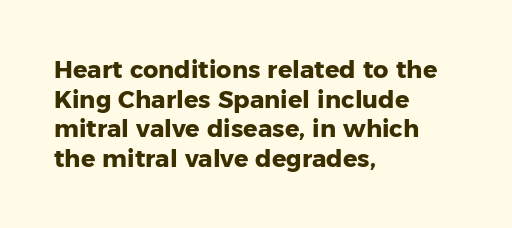
Nobody drew a line under any word here. The lettering stays uniformly vertical, giving the passage a roman look. Each word holds together tightly as a unit, with standard inter-letter gaps. A student would call this left alignment; a typographer would say flush left, rag right. Typographic density is high because the face is bold.
